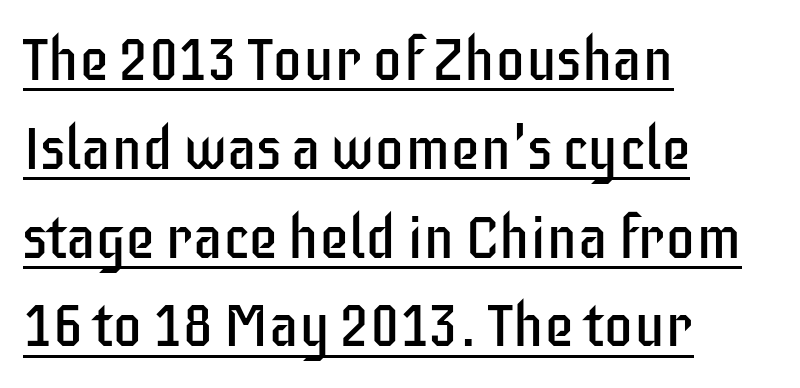
Q: Is the text bold? A: No.
Q: Is the text italic (slanted)? A: No, it is upright.
Q: Is the typeface a serif or a sans-serif typeface? A: Sans-serif.
Q: Is the text underlined? A: Yes.
Q: How is the paragraph aligned? A: Left-aligned.
Q: Is the spacing between letters normal or unusually wide? A: Normal.
Q: Is the spacing between lines tight, normal or loose? A: Normal.
Q: Width (condensed, normal, or wide)? A: Condensed.
Q: Stroke contrast? A: Low.
Q: x-height? A: Large.
Q: Monospaced? A: No.
